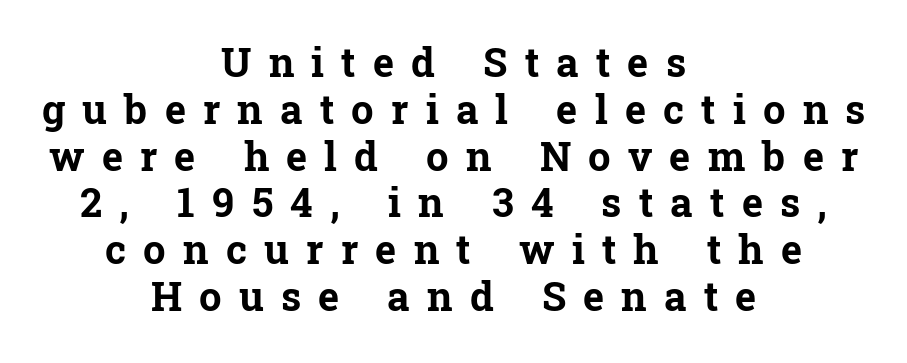
The lettering holds an erect, upright posture throughout. Each row of text sits above clean, open space. Look at the tracking — it's clearly loosened, letters drifting apart. Does the weight exceed regular? Yes, all the way to bold.
